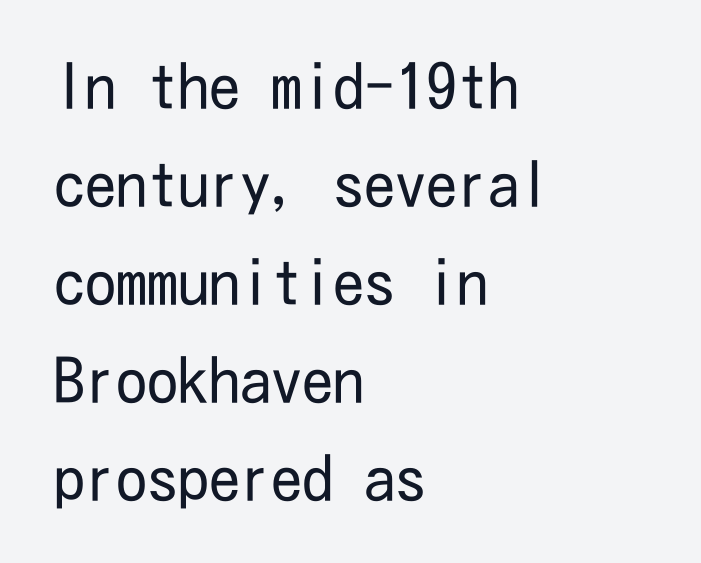
Q: Is the text bold? A: No.
Q: Is the text italic (slanted)? A: No, it is upright.
Q: Is the typeface a serif or a sans-serif typeface? A: Sans-serif.
Q: Is the text underlined? A: No.
Q: How is the paragraph aligned? A: Left-aligned.
Q: Is the spacing between letters normal or unusually wide? A: Normal.
Q: Is the spacing between lines tight, normal or loose? A: Normal.
Q: Width (condensed, normal, or wide)? A: Condensed.
Q: Stroke contrast? A: Low.
Q: x-height? A: Medium.
